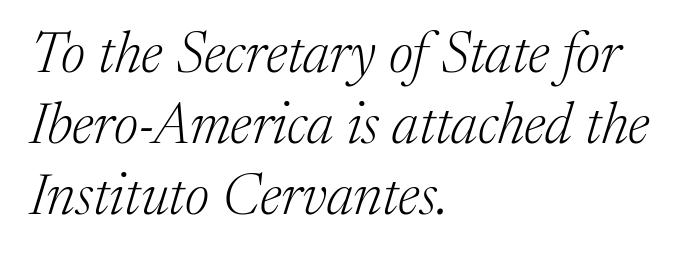
The image shows 57 px light serif type, italic (leaning right); set left-aligned, normal line spacing (1.25x), normal letter spacing, not underlined; medium stroke contrast and a medium x-height.
